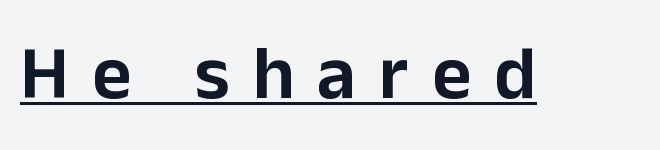
Note: no serifs on the glyphs. Look at the tracking — it's clearly loosened, letters drifting apart. The type sits square on the baseline with zero lean. Underlining? Definitely there. Each letter keeps its own natural width here, so spacing adapts to shape.
